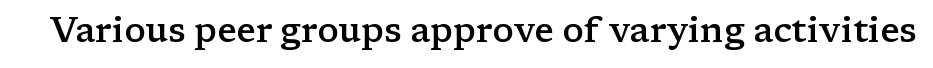
Q: Is the text bold? A: Semi-bold.
Q: Is the text italic (slanted)? A: No, it is upright.
Q: Is the typeface a serif or a sans-serif typeface? A: Serif.
Q: Is the text underlined? A: No.
Q: Is the spacing between letters normal or unusually wide? A: Normal.
Q: Width (condensed, normal, or wide)? A: Wide.
Q: Stroke contrast? A: Low.
Q: x-height? A: Medium.
Q: Monospaced? A: No.
